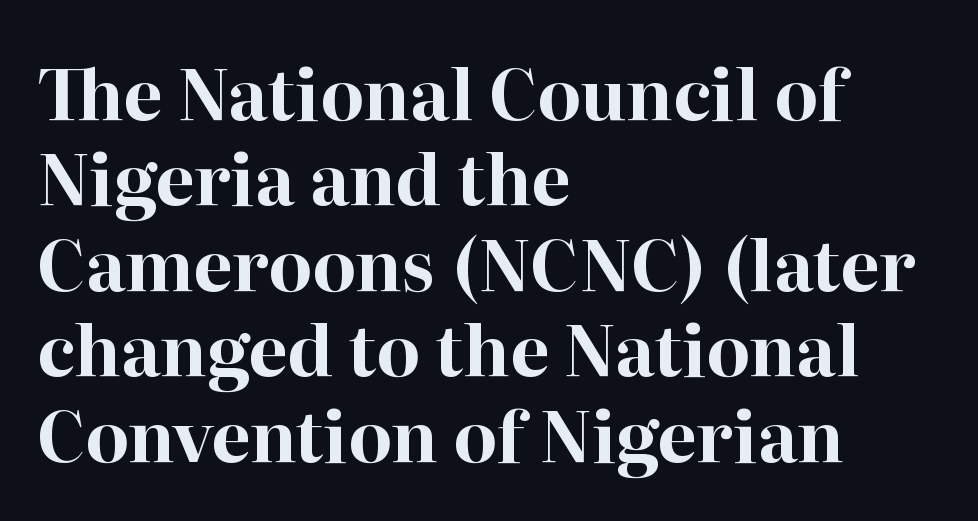
{"serif": "yes", "italic": "no", "bold": "yes", "weight": "bold", "width": "normal", "stroke_contrast": "high", "x_height": "medium", "monospaced": "no", "underline": "no", "align": "left", "line_spacing_ratio": 1.22, "letter_spacing": "normal", "letter_spacing_em": 0.0, "glyph_px": 70}
